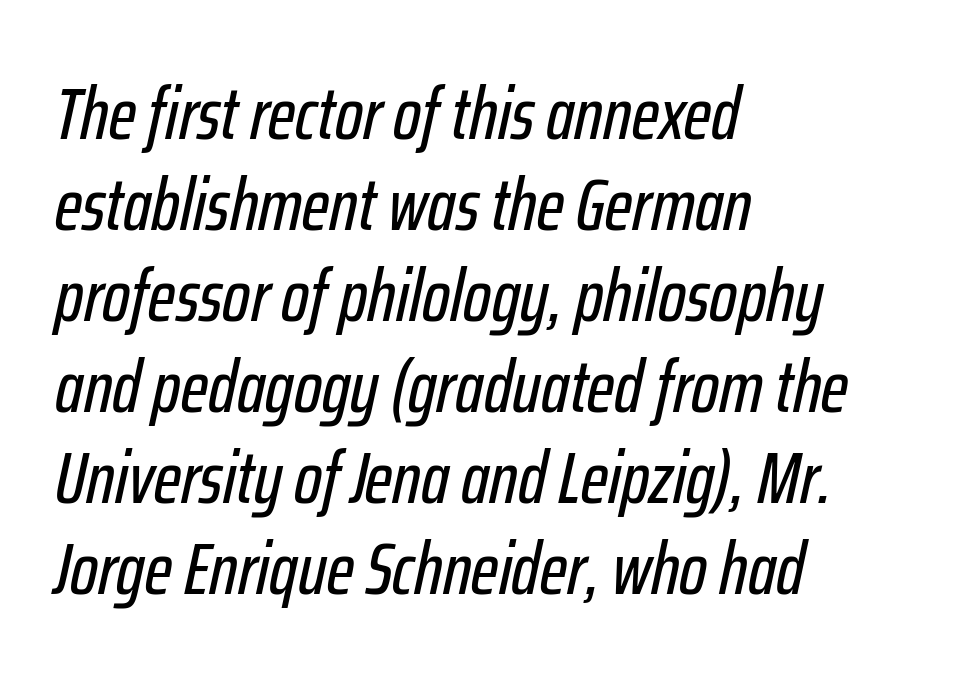
The image shows 74 px condensed type, italic (leaning right); set left-aligned, line spacing 1.23x, normal letter spacing, not underlined; low stroke contrast and a medium x-height.
